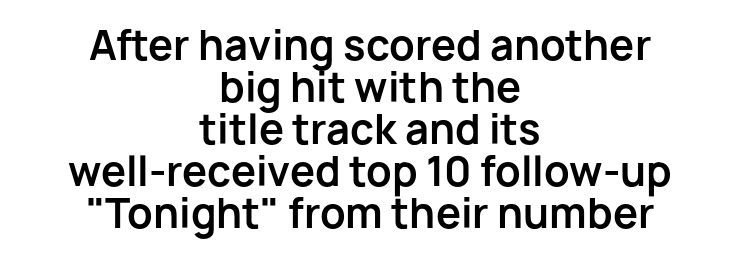
The image shows 40 px bold sans-serif type, upright; set centered, tight line spacing (1.05x), normal letter spacing, not underlined; low stroke contrast and a medium x-height.
